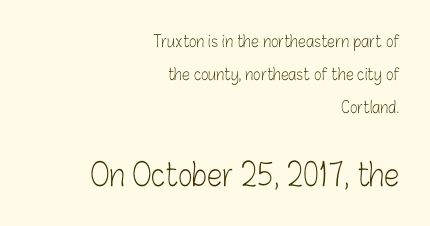
The passage shown is not bold in any degree. Top chunk: small. Bottom chunk: large. Nothing unusual about the tracking: characters are spaced as the font intends. Decoration check: the copy has no underline.
